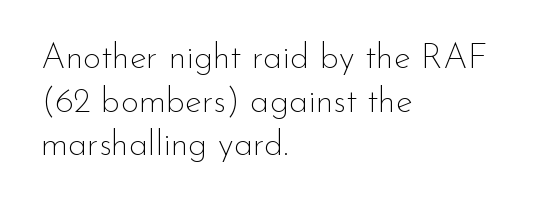
Q: Is the text bold? A: No.
Q: Is the text italic (slanted)? A: No, it is upright.
Q: Is the typeface a serif or a sans-serif typeface? A: Sans-serif.
Q: Is the text underlined? A: No.
Q: How is the paragraph aligned? A: Left-aligned.
Q: Is the spacing between letters normal or unusually wide? A: Normal.
Q: Is the spacing between lines tight, normal or loose? A: Normal.
Q: Width (condensed, normal, or wide)? A: Normal.
Q: Stroke contrast? A: Low.
Q: x-height? A: Small.
Q: Monospaced? A: No.
